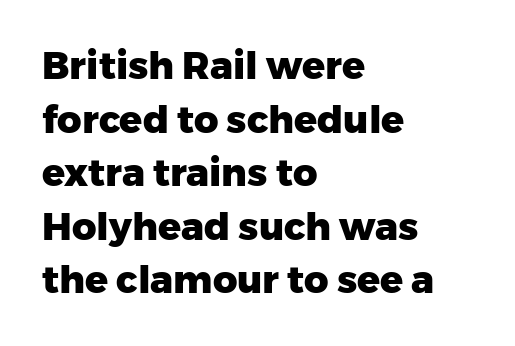
The image shows 38 px heavy sans-serif type, upright; set left-aligned, normal line spacing (1.41x), normal letter spacing, not underlined; low stroke contrast and a medium x-height.
